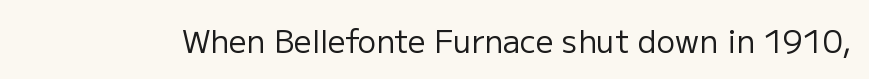
Varying glyph widths throughout — classic text-font behaviour. This sample uses plain, unmodified letter spacing. Nobody drew a line under any word here. Summary of weight: not heavy and not bold.
